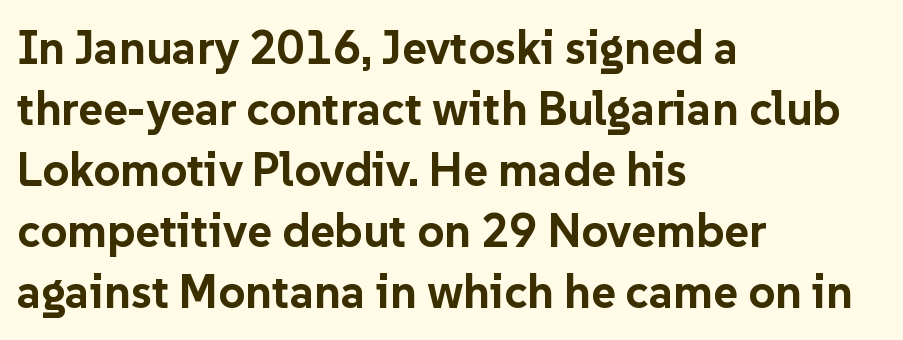
{"serif": "no", "italic": "no", "bold": "yes", "weight": "bold", "width": "normal", "stroke_contrast": "low", "x_height": "medium", "monospaced": "no", "underline": "no", "align": "left", "line_spacing": "normal", "line_spacing_ratio": 1.3, "letter_spacing": "normal", "letter_spacing_em": 0.0, "glyph_px": 47}
